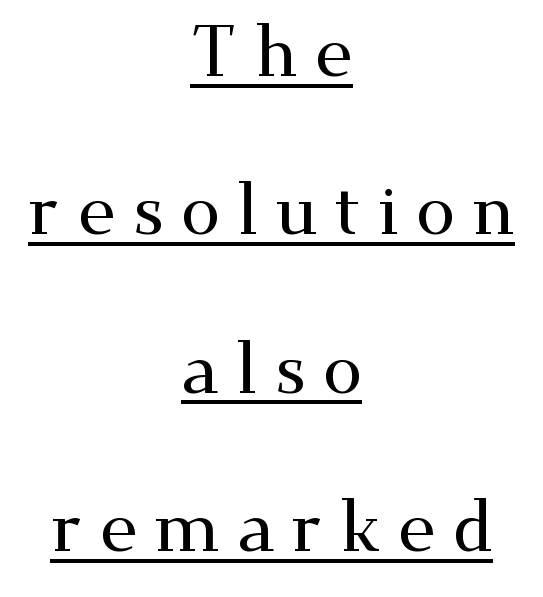
The rendering uses the underline text-decoration. A student would call this center alignment; a typographer would say set centered. Rendered with straight, roman letterforms. Looks like regular typesetting: each glyph gets only the width it needs. Tracking here is generous; glyphs stand well apart from one another.
